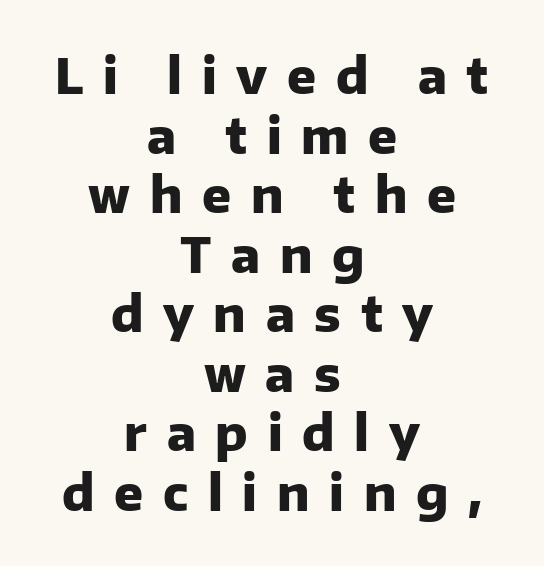
{"serif": "no", "italic": "no", "bold": "yes", "weight": "heavy", "width": "normal", "stroke_contrast": "low", "x_height": "medium", "monospaced": "no", "underline": "no", "align": "center", "line_spacing_ratio": 1.24, "letter_spacing": "wide", "letter_spacing_em": 0.41, "glyph_px": 48}
